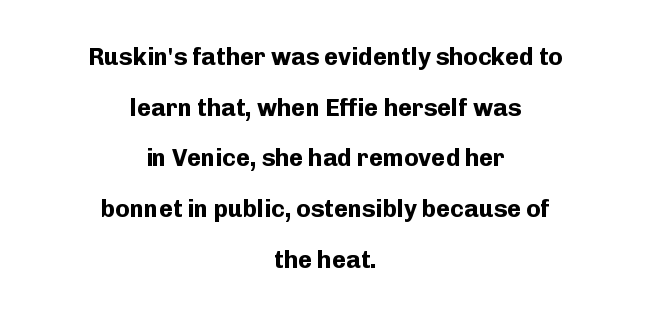
{"italic": "no", "bold": "yes", "underline": "no", "align": "center", "line_spacing": "loose", "line_spacing_ratio": 2.11, "letter_spacing": "normal", "letter_spacing_em": 0.0, "glyph_px": 24}
